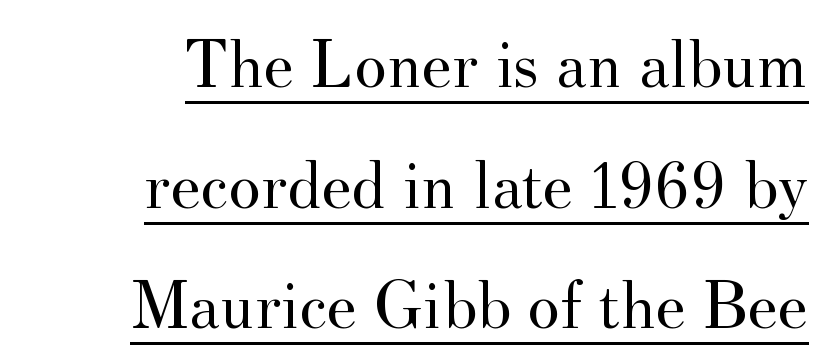
The image shows 69 px regular-weight serif type, upright; set right-aligned, line spacing 1.75x, normal letter spacing, underlined; medium stroke contrast and a small x-height.
